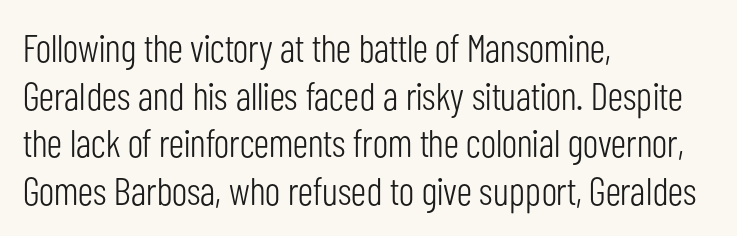
Q: Is the text bold? A: No.
Q: Is the text italic (slanted)? A: No, it is upright.
Q: Is the typeface a serif or a sans-serif typeface? A: Sans-serif.
Q: Is the text underlined? A: No.
Q: How is the paragraph aligned? A: Left-aligned.
Q: Is the spacing between letters normal or unusually wide? A: Normal.
Q: Width (condensed, normal, or wide)? A: Condensed.
Q: Stroke contrast? A: Low.
Q: x-height? A: Medium.
Q: Monospaced? A: No.
